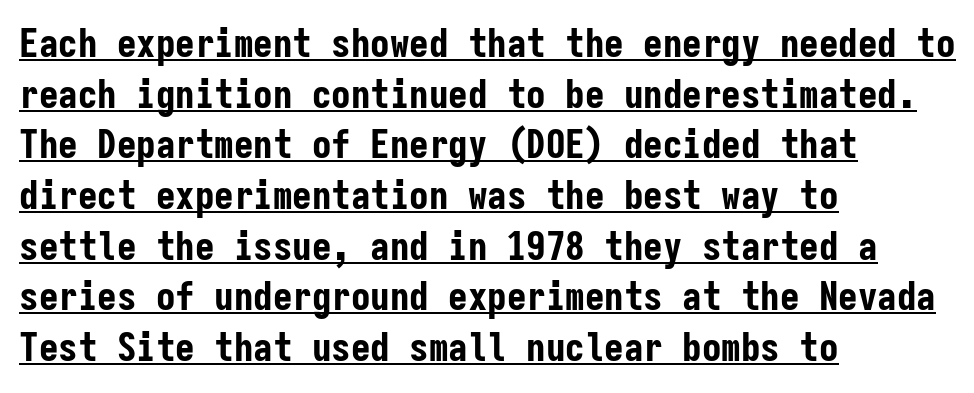
The image shows 39 px bold, condensed sans-serif type, upright, monospaced; set left-aligned, normal line spacing (1.3x), normal letter spacing, underlined; low stroke contrast and a medium x-height.
